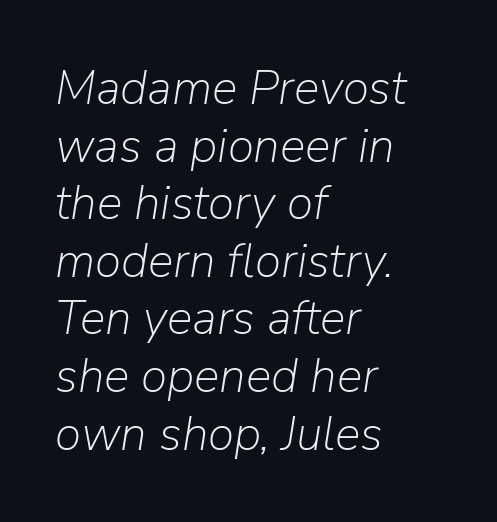
Q: Is the text bold? A: No.
Q: Is the text italic (slanted)? A: Yes, it leans right by about 9 degrees.
Q: Is the text underlined? A: No.
Q: How is the paragraph aligned? A: Left-aligned.
Q: Is the spacing between letters normal or unusually wide? A: Normal.
Q: Width (condensed, normal, or wide)? A: Normal.
Q: Stroke contrast? A: Low.
Q: x-height? A: Medium.
Q: Monospaced? A: No.
